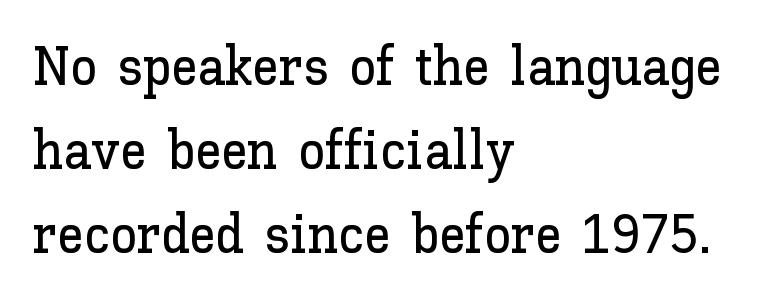
{"italic": "no", "width": "normal", "stroke_contrast": "low", "x_height": "medium", "monospaced": "no", "underline": "no", "align": "left", "line_spacing": "normal", "line_spacing_ratio": 1.56, "letter_spacing": "normal", "letter_spacing_em": 0.0, "glyph_px": 54}
